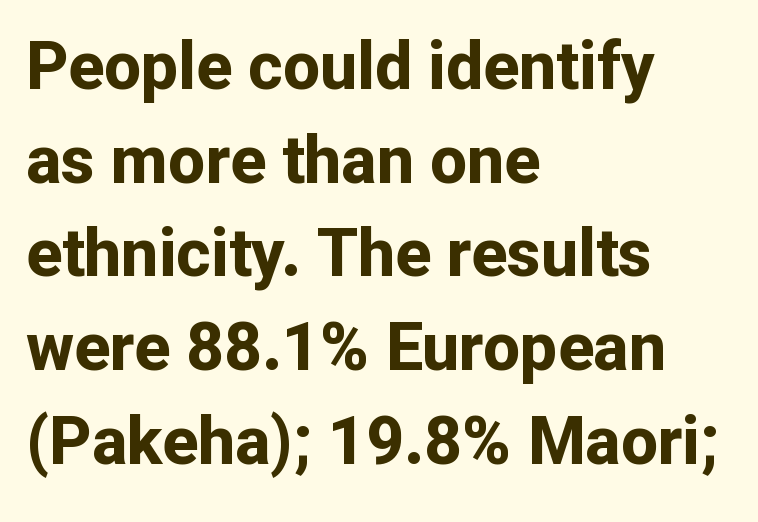
Q: Is the text bold? A: Yes.
Q: Is the text italic (slanted)? A: No, it is upright.
Q: Is the typeface a serif or a sans-serif typeface? A: Sans-serif.
Q: Is the text underlined? A: No.
Q: How is the paragraph aligned? A: Left-aligned.
Q: Is the spacing between letters normal or unusually wide? A: Normal.
Q: Is the spacing between lines tight, normal or loose? A: Normal.
Q: Width (condensed, normal, or wide)? A: Normal.
Q: Stroke contrast? A: Low.
Q: x-height? A: Medium.
Q: Monospaced? A: No.
